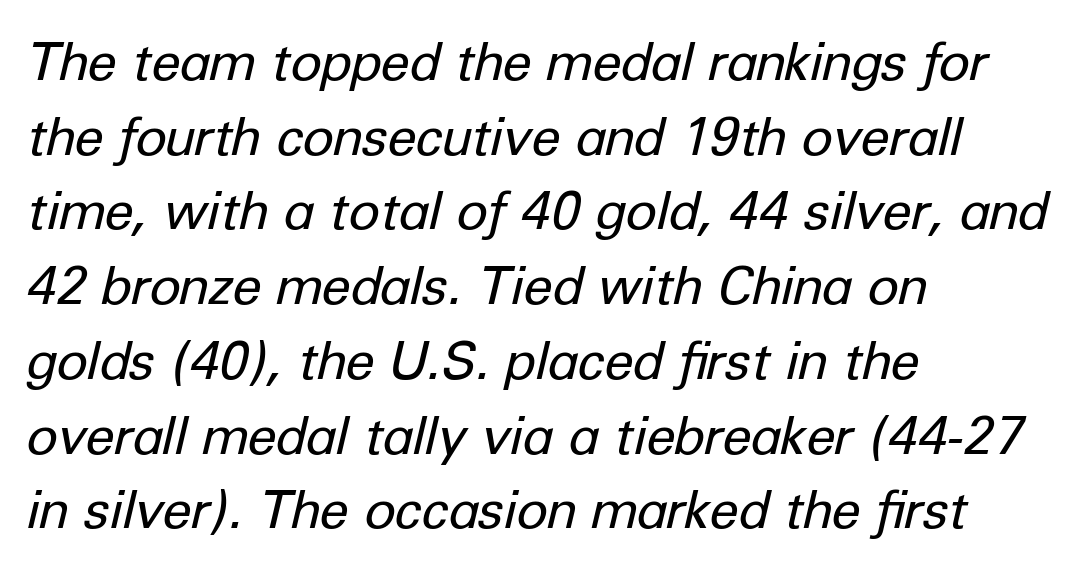
The image shows 53 px regular-weight type, italic (leaning right); set left-aligned, normal line spacing (1.41x), normal letter spacing, not underlined; low stroke contrast and a medium x-height.
